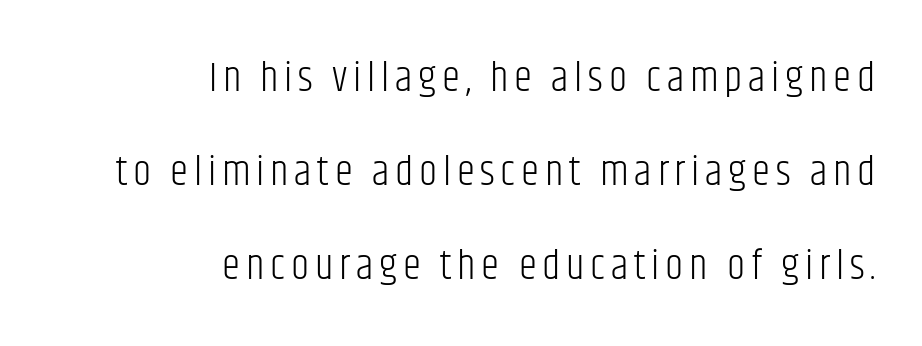
Q: Is the text bold? A: No.
Q: Is the text italic (slanted)? A: No, it is upright.
Q: Is the typeface a serif or a sans-serif typeface? A: Sans-serif.
Q: Is the text underlined? A: No.
Q: How is the paragraph aligned? A: Right-aligned.
Q: Is the spacing between lines tight, normal or loose? A: Loose.
Q: Width (condensed, normal, or wide)? A: Condensed.
Q: Stroke contrast? A: Low.
Q: x-height? A: Large.
Q: Monospaced? A: No.
